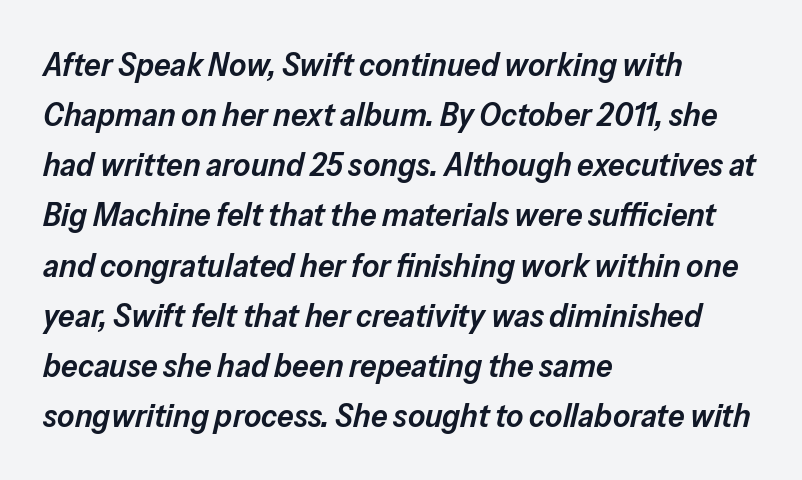
The image shows 33 px semibold type, italic (leaning right); set left-aligned, normal line spacing (1.52x), normal letter spacing, not underlined; low stroke contrast and a medium x-height.
